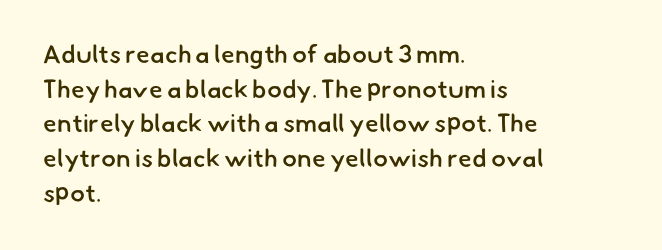
The image shows 25 px text type; set left-aligned, normal line spacing (1.39x), normal letter spacing, not underlined.
